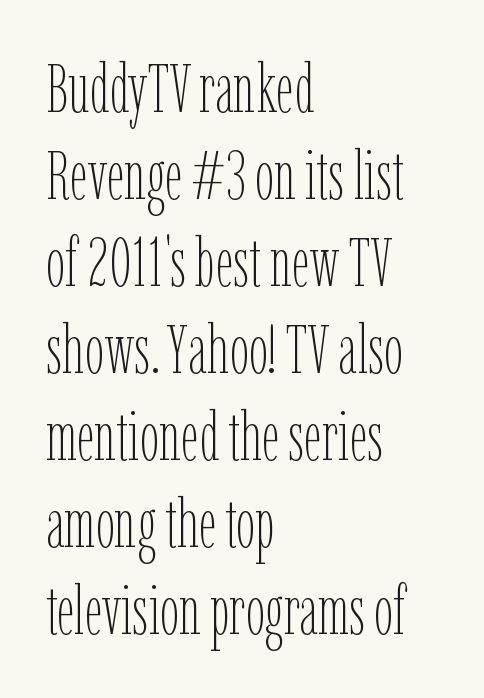
Q: Is the text bold? A: No.
Q: Is the text italic (slanted)? A: No, it is upright.
Q: Is the text underlined? A: No.
Q: How is the paragraph aligned? A: Left-aligned.
Q: Is the spacing between letters normal or unusually wide? A: Normal.
Q: Is the spacing between lines tight, normal or loose? A: Normal.
Q: Width (condensed, normal, or wide)? A: Condensed.
Q: Stroke contrast? A: Low.
Q: x-height? A: Medium.
Q: Monospaced? A: No.
